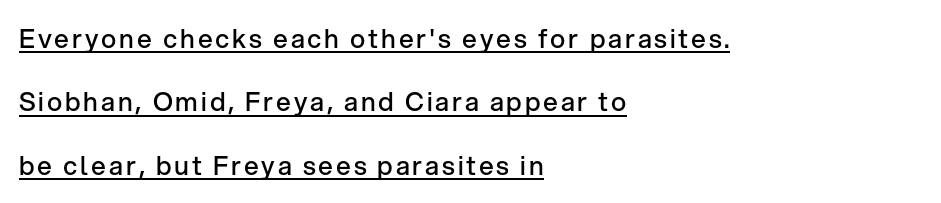
{"italic": "no", "bold": "semi", "underline": "yes", "align": "left", "line_spacing": "loose", "line_spacing_ratio": 2.44, "glyph_px": 26}
